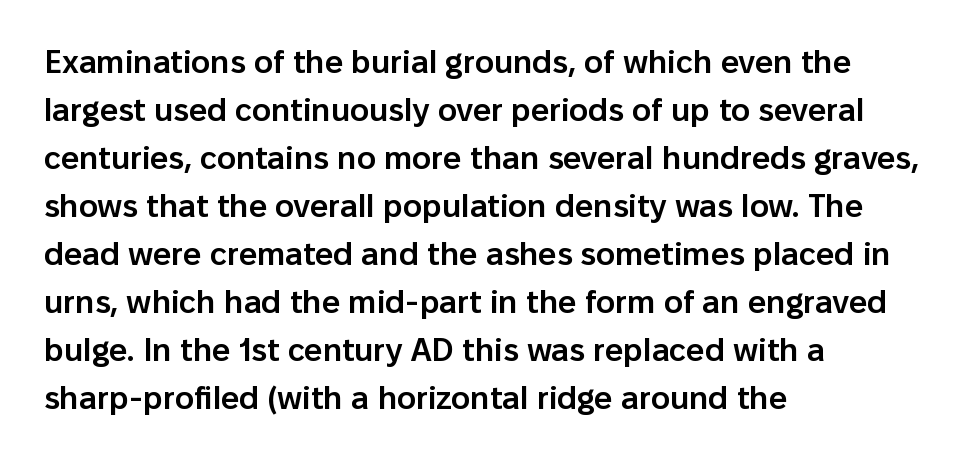
{"serif": "no", "italic": "no", "bold": "semi", "weight": "semibold", "width": "normal", "stroke_contrast": "low", "x_height": "medium", "monospaced": "no", "underline": "no", "align": "left", "line_spacing": "normal", "line_spacing_ratio": 1.5, "letter_spacing": "normal", "letter_spacing_em": 0.0, "glyph_px": 32}
